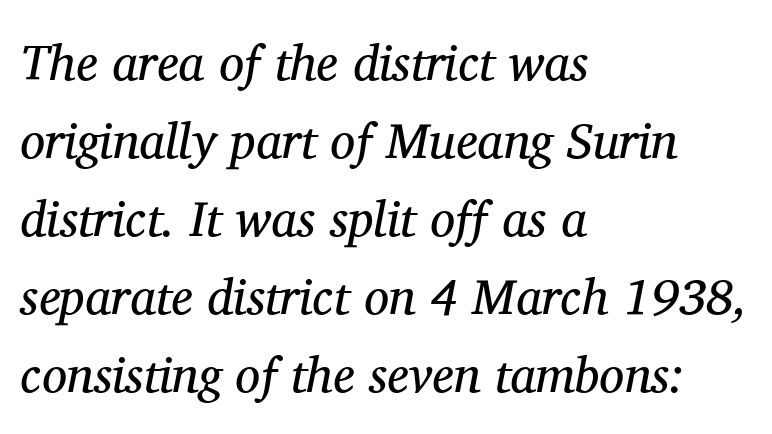
Serif or sans? Serif — the stroke terminals have little feet. Spacing verdict: proportional, widths tailored to each character. The lettering tilts uniformly, giving the passage an italic look. This is not heavy type; no bold has been used. Horizontal alignment here is leftward, the default for most running prose.
